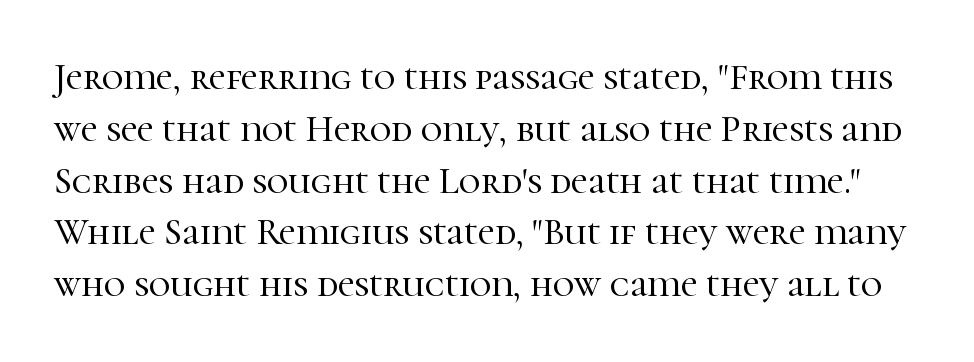
Q: Is the text italic (slanted)? A: No, it is upright.
Q: Is the typeface a serif or a sans-serif typeface? A: Serif.
Q: Is the text underlined? A: No.
Q: Is the spacing between letters normal or unusually wide? A: Normal.
Q: Is the spacing between lines tight, normal or loose? A: Normal.
Q: Width (condensed, normal, or wide)? A: Normal.
Q: Stroke contrast? A: High.
Q: x-height? A: Medium.
Q: Monospaced? A: No.
